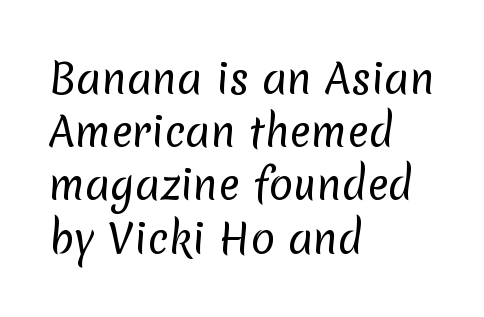
The image shows 40 px regular-weight sans-serif type; set left-aligned, normal line spacing (1.33x), normal letter spacing, not underlined; low stroke contrast and a medium x-height.
